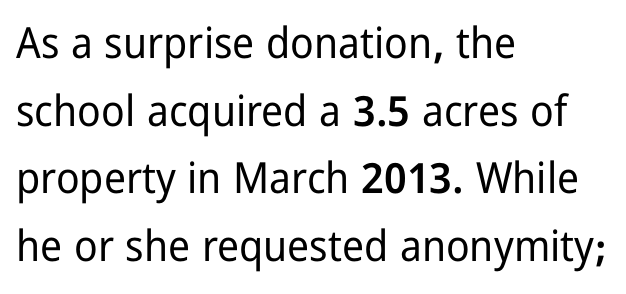
Caption: multi-line text, flush left, ragged right. The letters advance in unequal steps, a hallmark of proportional type. You can tell it's not italic because the verticals are truly vertical. Honestly, the letter spacing is just normal — you wouldn't notice it. Interline gaps are of average width in this sample. Type style note: lacks serifs.
